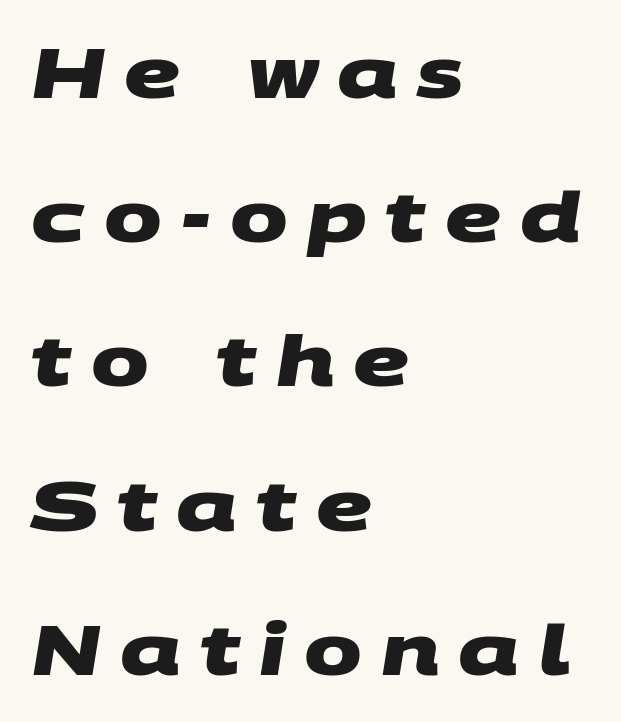
Q: Is the text bold? A: Yes.
Q: Is the typeface a serif or a sans-serif typeface? A: Sans-serif.
Q: Is the text underlined? A: No.
Q: How is the paragraph aligned? A: Left-aligned.
Q: Is the spacing between letters normal or unusually wide? A: Unusually wide.
Q: Is the spacing between lines tight, normal or loose? A: Loose.
Q: Width (condensed, normal, or wide)? A: Wide.
Q: Stroke contrast? A: Medium.
Q: x-height? A: Large.
Q: Monospaced? A: No.
